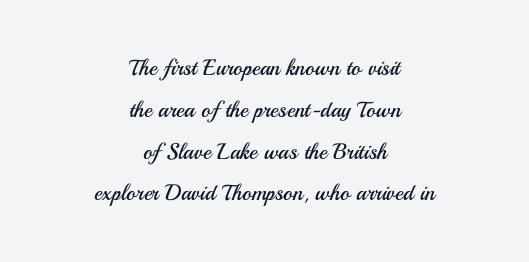
Q: Is the text bold? A: No.
Q: Is the text italic (slanted)? A: Yes.
Q: Is the text underlined? A: No.
Q: How is the paragraph aligned? A: Centered.
Q: Is the spacing between letters normal or unusually wide? A: Normal.
Q: Is the spacing between lines tight, normal or loose? A: Loose.
